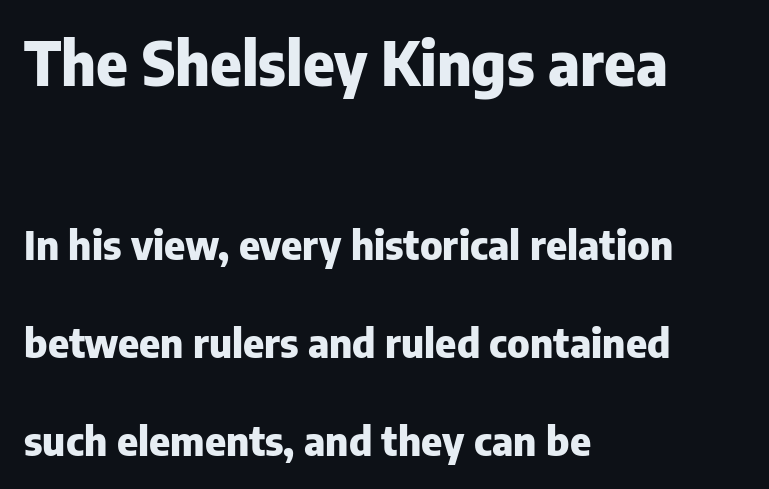
{"serif": "no", "italic": "no", "bold": "yes", "weight": "heavy", "width": "normal", "stroke_contrast": "low", "x_height": "medium", "monospaced": "no", "underline": "no", "align": "left", "line_spacing": "loose", "line_spacing_ratio": 2.44, "letter_spacing": "normal", "letter_spacing_em": 0.0, "larger_block": "first", "size_ratio": 1.5, "glyph_px": 60}
